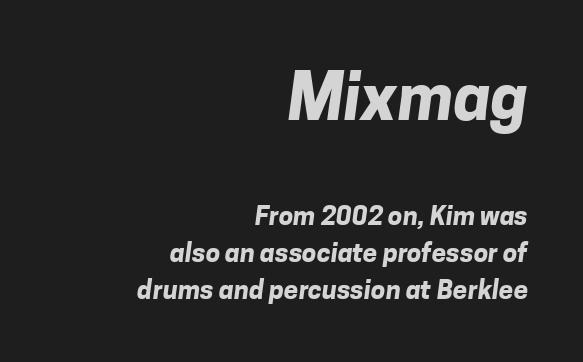
{"serif": "no", "bold": "yes", "weight": "bold", "width": "normal", "stroke_contrast": "low", "x_height": "medium", "monospaced": "no", "underline": "no", "align": "right", "line_spacing": "normal", "line_spacing_ratio": 1.42, "letter_spacing": "normal", "letter_spacing_em": 0.0, "larger_block": "first", "size_ratio": 2.5, "glyph_px": 65}
